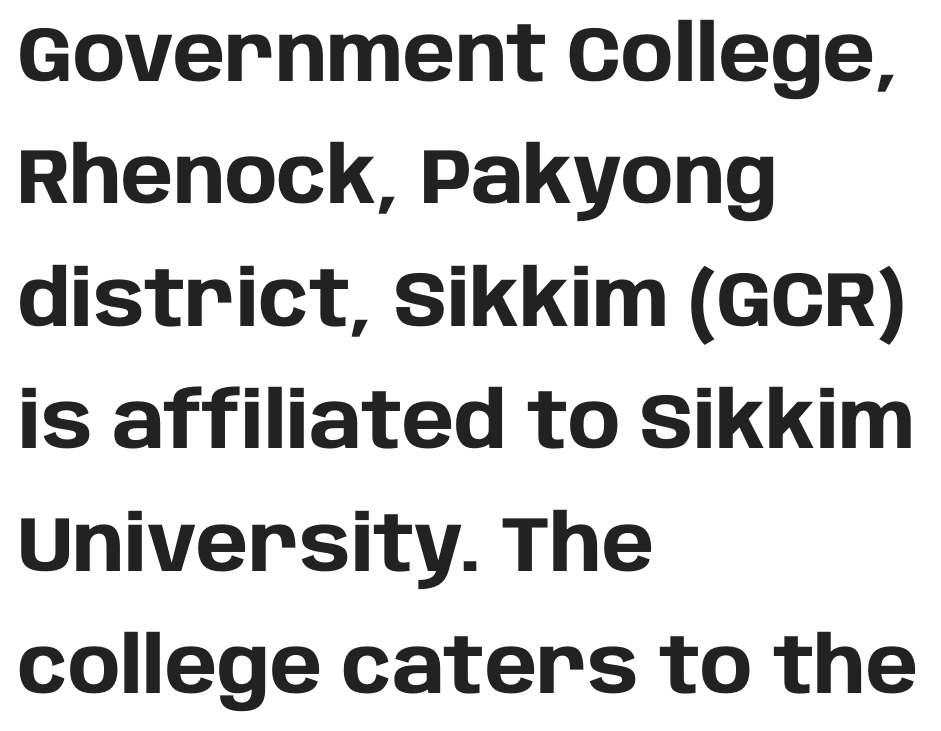
Q: Is the text bold? A: Yes.
Q: Is the text italic (slanted)? A: No, it is upright.
Q: Is the typeface a serif or a sans-serif typeface? A: Sans-serif.
Q: Is the text underlined? A: No.
Q: How is the paragraph aligned? A: Left-aligned.
Q: Is the spacing between letters normal or unusually wide? A: Normal.
Q: Is the spacing between lines tight, normal or loose? A: Normal.
Q: Width (condensed, normal, or wide)? A: Normal.
Q: Stroke contrast? A: Low.
Q: x-height? A: Large.
Q: Monospaced? A: No.
